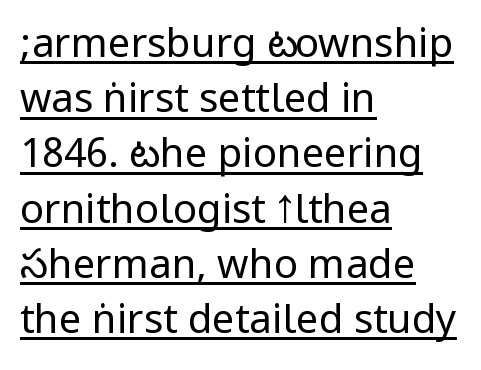
The image shows 40 px regular-weight, condensed sans-serif type, upright; set left-aligned, normal line spacing (1.38x), normal letter spacing, underlined; low stroke contrast.
